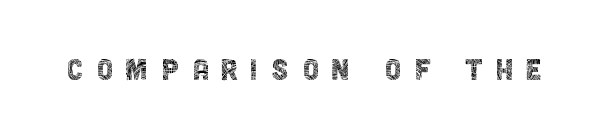
Q: Is the text bold? A: No.
Q: Is the text italic (slanted)? A: No, it is upright.
Q: Is the typeface a serif or a sans-serif typeface? A: Sans-serif.
Q: Is the text underlined? A: No.
Q: Is the spacing between letters normal or unusually wide? A: Unusually wide.
Q: Width (condensed, normal, or wide)? A: Condensed.
Q: x-height? A: Large.
Q: Monospaced? A: No.
